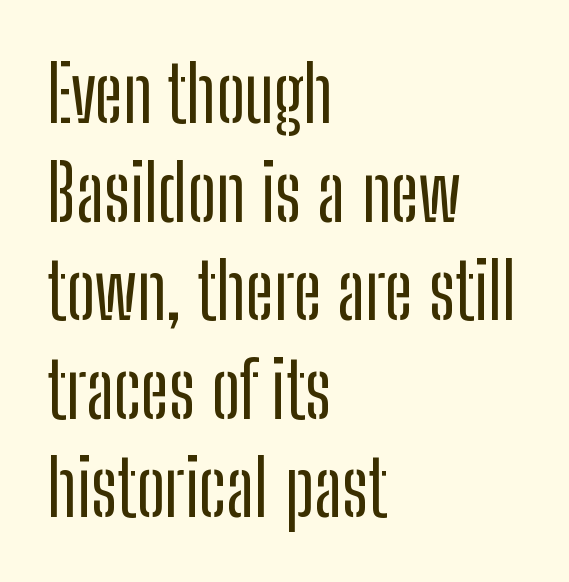
Q: Is the text italic (slanted)? A: No, it is upright.
Q: Is the typeface a serif or a sans-serif typeface? A: Sans-serif.
Q: Is the text underlined? A: No.
Q: How is the paragraph aligned? A: Left-aligned.
Q: Is the spacing between letters normal or unusually wide? A: Normal.
Q: Is the spacing between lines tight, normal or loose? A: Normal.
Q: Width (condensed, normal, or wide)? A: Condensed.
Q: Stroke contrast? A: Low.
Q: x-height? A: Medium.
Q: Monospaced? A: No.
